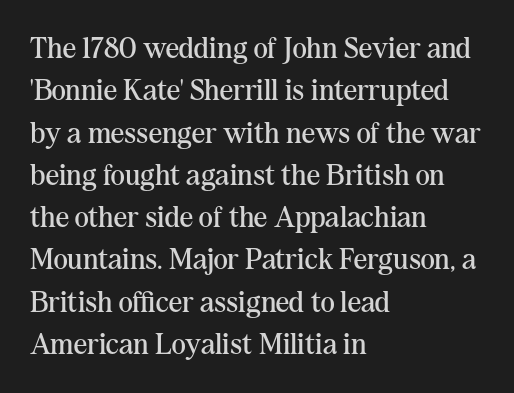
{"serif": "yes", "italic": "no", "bold": "no", "weight": "regular", "width": "normal", "stroke_contrast": "medium", "x_height": "medium", "monospaced": "no", "underline": "no", "align": "left", "line_spacing": "normal", "line_spacing_ratio": 1.41, "letter_spacing": "normal", "letter_spacing_em": 0.0, "glyph_px": 30}
